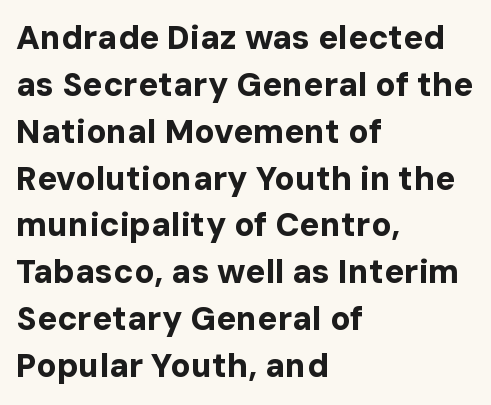
Q: Is the text bold? A: Yes.
Q: Is the text italic (slanted)? A: No, it is upright.
Q: Is the typeface a serif or a sans-serif typeface? A: Sans-serif.
Q: Is the text underlined? A: No.
Q: How is the paragraph aligned? A: Left-aligned.
Q: Is the spacing between letters normal or unusually wide? A: Normal.
Q: Is the spacing between lines tight, normal or loose? A: Normal.
Q: Width (condensed, normal, or wide)? A: Normal.
Q: Stroke contrast? A: Low.
Q: x-height? A: Medium.
Q: Monospaced? A: No.
